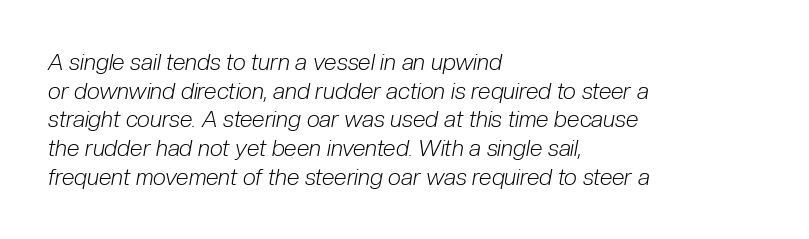
{"italic": "yes", "lean": "right", "slant_degrees": 10, "bold": "no", "underline": "no", "align": "left", "line_spacing": "normal", "line_spacing_ratio": 1.25, "letter_spacing": "normal", "letter_spacing_em": 0.0, "glyph_px": 23}
